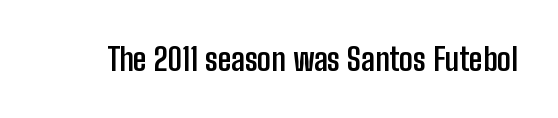
Every stem runs plumb, perpendicular to the baseline. Nope, no serifs anywhere on these letters. The words here are not underlined. This sample has the flowing, uneven cadence of proportional lettering. In terms of weight, the rendering is a true, heavy bold. These lines keep a tight, regular rhythm from letter to letter.
